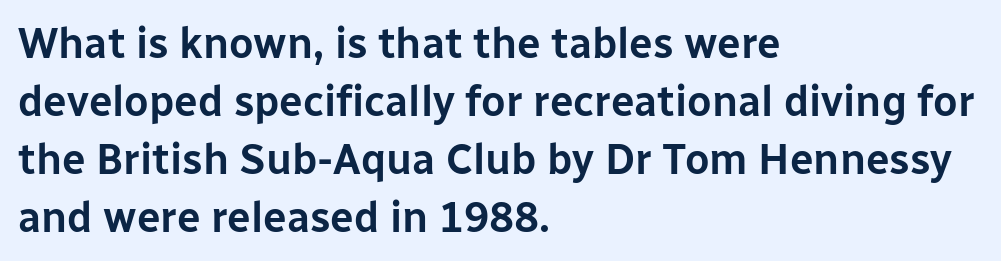
This is roman type, the default non-slanted kind. Casual observation: everything's shoved over to the left. Rule under the text: the space is simply empty. The rows are spaced the way most documents space them. Regarding serifs, this sample does without them. Is this a fixed-width face? No — the glyphs have proportional, varying widths.
